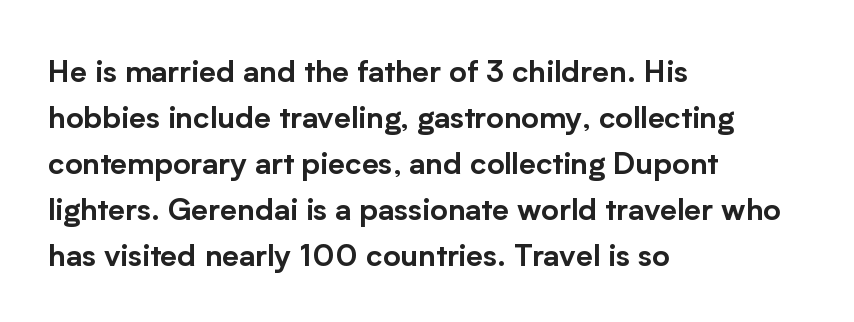
The image shows 30 px sans-serif type, upright; set left-aligned, normal line spacing (1.53x), normal letter spacing, not underlined; low stroke contrast and a medium x-height.
